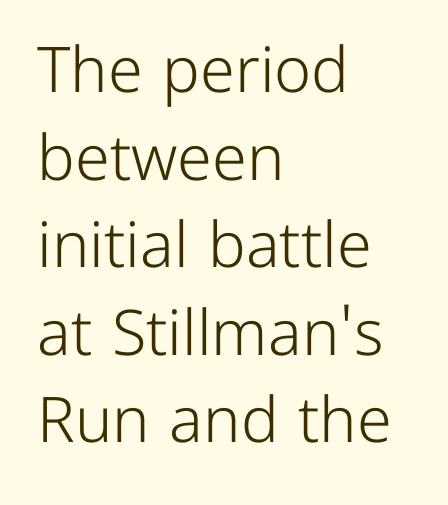
Q: Is the text bold? A: No.
Q: Is the text italic (slanted)? A: No, it is upright.
Q: Is the typeface a serif or a sans-serif typeface? A: Sans-serif.
Q: Is the text underlined? A: No.
Q: How is the paragraph aligned? A: Left-aligned.
Q: Is the spacing between letters normal or unusually wide? A: Normal.
Q: Is the spacing between lines tight, normal or loose? A: Normal.
Q: Width (condensed, normal, or wide)? A: Normal.
Q: Stroke contrast? A: Low.
Q: x-height? A: Medium.
Q: Monospaced? A: No.
